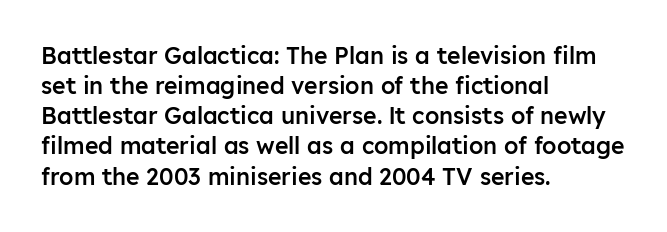
Q: Is the text bold? A: Semi-bold.
Q: Is the text italic (slanted)? A: No, it is upright.
Q: Is the text underlined? A: No.
Q: How is the paragraph aligned? A: Left-aligned.
Q: Is the spacing between letters normal or unusually wide? A: Normal.
Q: Is the spacing between lines tight, normal or loose? A: Normal.
